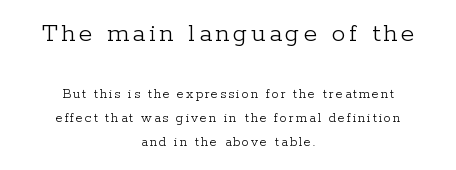
Q: Is the text bold? A: No.
Q: Is the text italic (slanted)? A: No, it is upright.
Q: Is the text underlined? A: No.
Q: How is the paragraph aligned? A: Centered.
Q: Which block of text is set in a larger size, the first (top) or the second (bottom)? A: The first (top) one.
